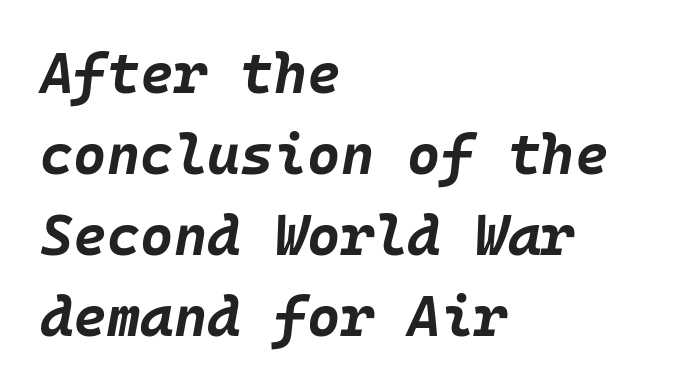
{"italic": "yes", "lean": "right", "slant_degrees": 10, "bold": "yes", "weight": "bold", "width": "normal", "stroke_contrast": "low", "x_height": "large", "underline": "no", "align": "left", "line_spacing": "normal", "line_spacing_ratio": 1.42, "letter_spacing": "normal", "letter_spacing_em": 0.0, "glyph_px": 57}
